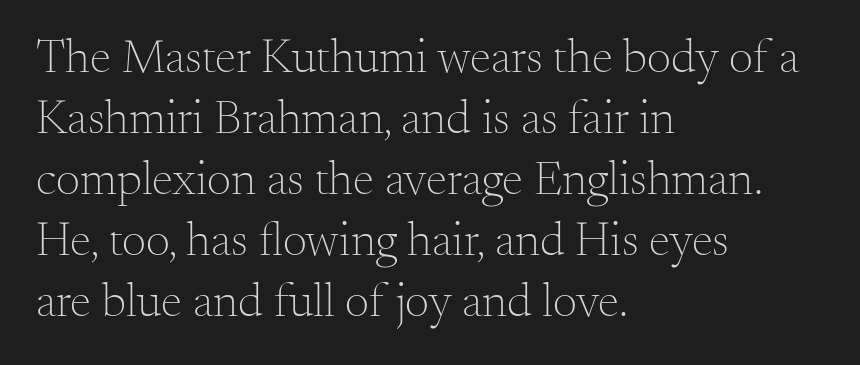
Spacing between characters is what you'd get straight out of the box. This reads as an unemphasized weight, regular at the heaviest. Does the type have serifs? Yes, each stem ends in a small foot. Typeset ragged right — the left edge is the straight one.
